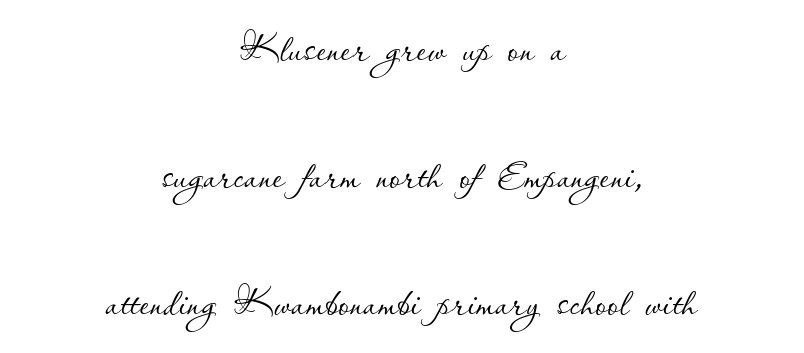
Each letter keeps its own natural width here, so spacing adapts to shape. Vertically, the passage feels expansive, rows floating well apart. The baseline area is clear. The horizontal fit of the characters is conventional and even. Visually the block forms a symmetrical silhouette, jagged on both flanks.
